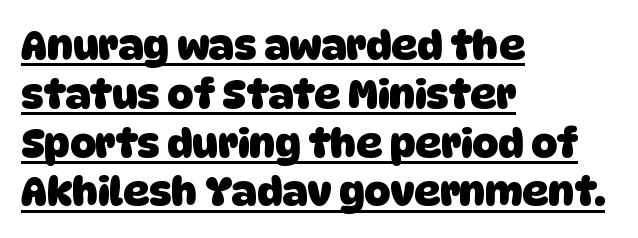
The image shows 40 px heavy sans-serif type; set left-aligned, line spacing 1.22x, normal letter spacing, underlined; low stroke contrast and a large x-height.
